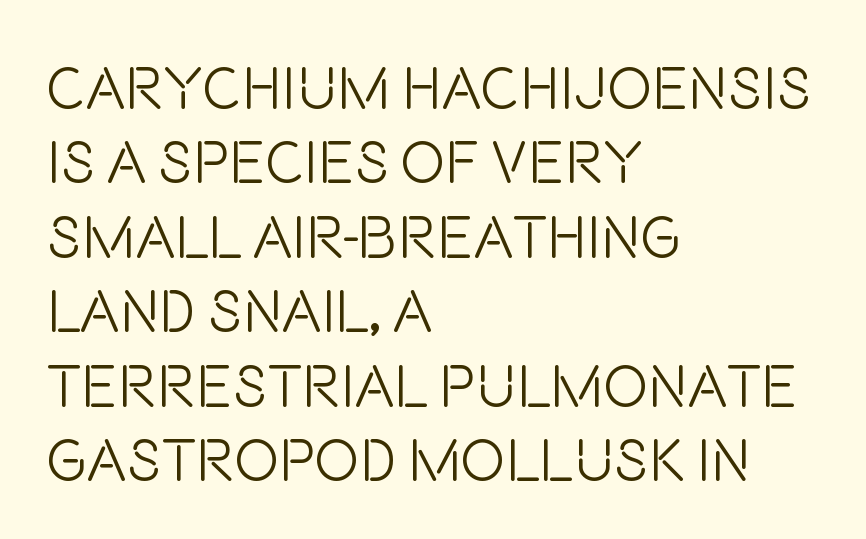
Any mark beneath the type? The region is blank. A light-to-regular cut is what we see here. Is there any slant? The stems are plumb. Are there feet on the stems? There aren't — it's a sans.
